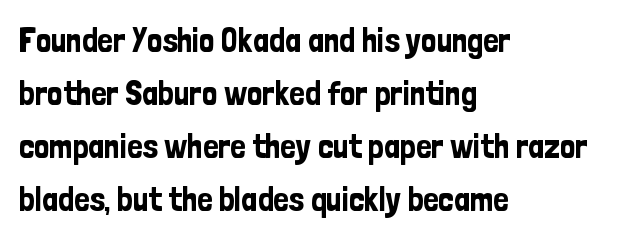
One glance says typical: line gaps are just what's usual. Decoration check: the copy has no underline. Rendered with straight, roman letterforms. Layout note: lines flush left. Spacing verdict: proportional, widths tailored to each character. This is sans-serif lettering, the kind often seen on screens and signage.
